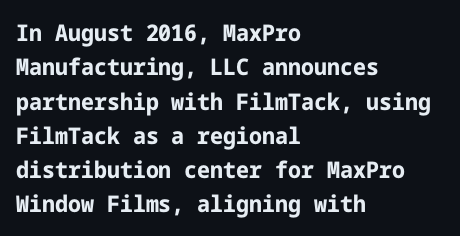
The space directly below the letters is spotless. Interline gaps are of average width in this sample. Ascenders rise straight up at ninety degrees. The rendering anchors every line to the left-hand side. The horizontal fit of the characters is conventional and even. The sample has been set heavy, in full bold.
